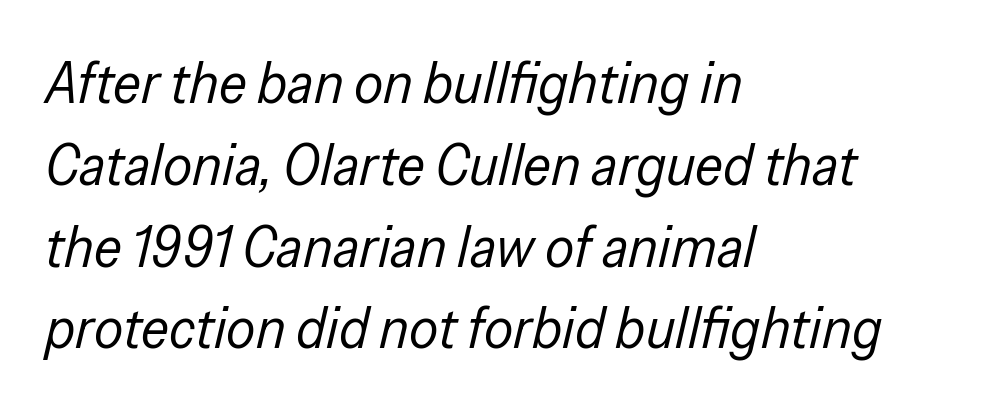
{"italic": "yes", "lean": "right", "slant_degrees": 13, "bold": "no", "weight": "regular", "width": "condensed", "stroke_contrast": "low", "x_height": "medium", "monospaced": "no", "underline": "no", "align": "left", "line_spacing": "normal", "line_spacing_ratio": 1.41, "letter_spacing": "normal", "letter_spacing_em": 0.0, "glyph_px": 58}
